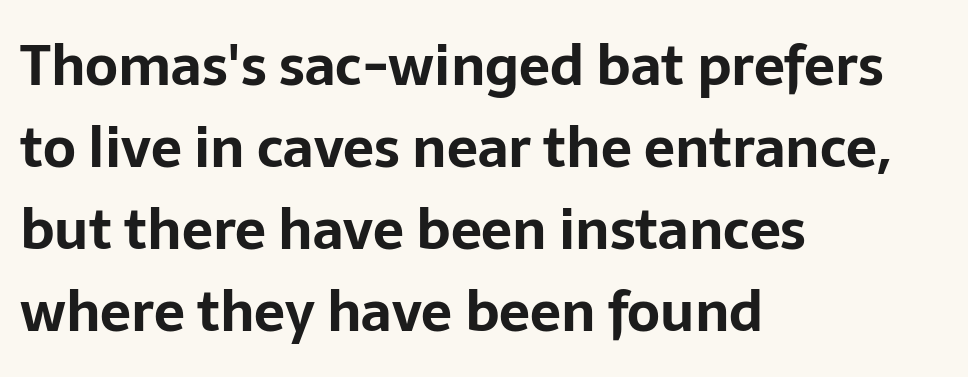
The passage is arranged the way most books set body copy — flush left. Standard letterfit; no display-style spreading of the glyphs. Letterform terminals end flat and unadorned throughout the passage. Strong, thick strokes mark this as bold type. Ordinary non-slanted type is in use. A clean baseline with only descenders dipping below it.
